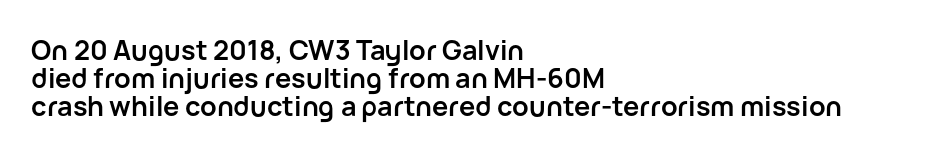
Q: Is the text bold? A: Yes.
Q: Is the text italic (slanted)? A: No, it is upright.
Q: Is the text underlined? A: No.
Q: How is the paragraph aligned? A: Left-aligned.
Q: Is the spacing between letters normal or unusually wide? A: Normal.
Q: Is the spacing between lines tight, normal or loose? A: Tight.
